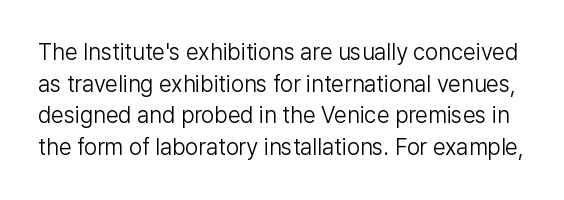
Q: Is the text bold? A: No.
Q: Is the text italic (slanted)? A: No, it is upright.
Q: Is the text underlined? A: No.
Q: Is the spacing between letters normal or unusually wide? A: Normal.
Q: Is the spacing between lines tight, normal or loose? A: Normal.
